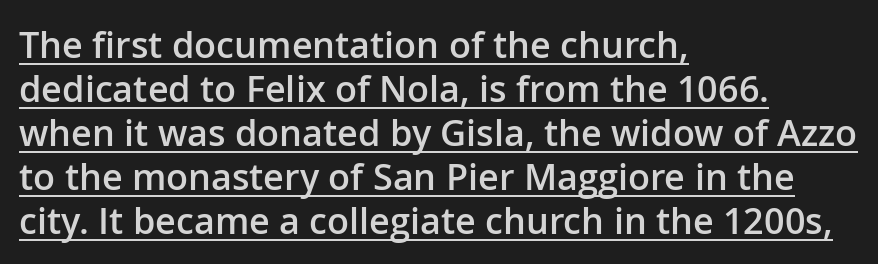
Students, this is semibold: more ink than regular, less than bold. The letters stand upright; this is a roman face. Type style note: lacks serifs. Each letter keeps its own natural width here, so spacing adapts to shape. Like a heading marked for emphasis, these lines bear an underscore. Here the glyphs are tracked normally, forming tight word shapes.
